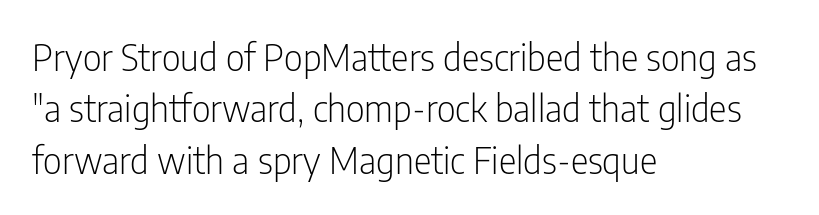
The image shows 37 px light, condensed sans-serif type, upright; set left-aligned, normal line spacing (1.39x), normal letter spacing, not underlined; low stroke contrast and a medium x-height.
